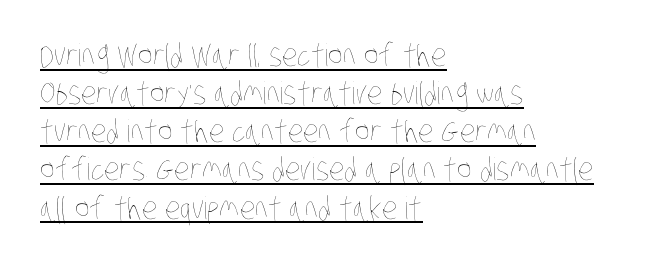
{"bold": "no", "weight": "thin", "width": "condensed", "stroke_contrast": "low", "x_height": "large", "monospaced": "no", "underline": "yes", "align": "left", "line_spacing_ratio": 1.23, "letter_spacing": "normal", "letter_spacing_em": 0.0, "glyph_px": 31}
